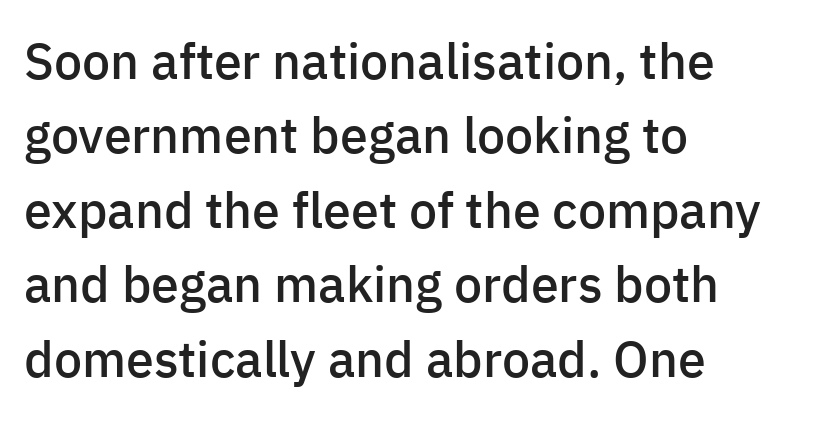
Q: Is the text bold? A: Semi-bold.
Q: Is the text italic (slanted)? A: No, it is upright.
Q: Is the typeface a serif or a sans-serif typeface? A: Sans-serif.
Q: Is the text underlined? A: No.
Q: How is the paragraph aligned? A: Left-aligned.
Q: Is the spacing between letters normal or unusually wide? A: Normal.
Q: Is the spacing between lines tight, normal or loose? A: Normal.
Q: Width (condensed, normal, or wide)? A: Normal.
Q: Stroke contrast? A: Low.
Q: x-height? A: Medium.
Q: Monospaced? A: No.
